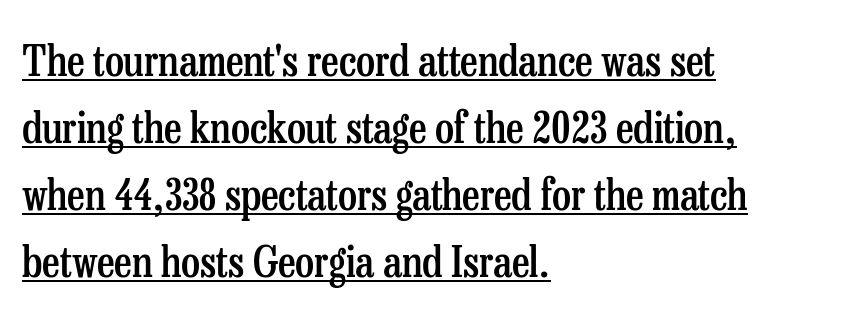
Old-style or modern, the face here clearly has serifs. Normally led — the rows are evenly, conventionally spaced. Does the lettering tilt? It doesn't — this is upright. Every word sits above its own underline. The passage shown is typed in a proportional face where columns would drift. Heft: intermediate — a semibold.
